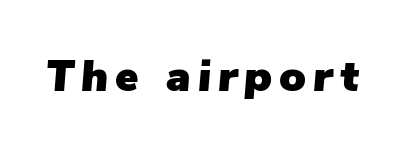
Nobody drew a line under any word here. Notice how the stems are inclined rather than vertical — that's the hallmark of italics. Note the varied advance widths — an 'i' is clearly narrower than an 'm'.
